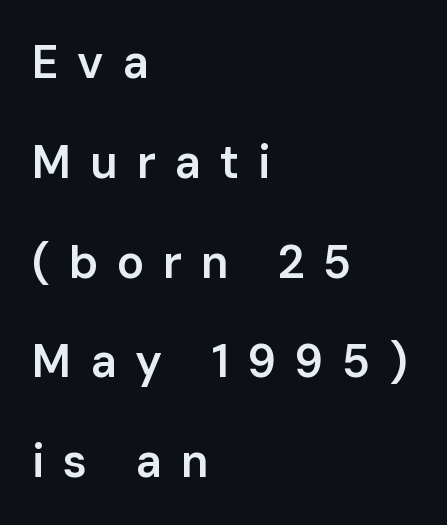
Caption: expanded tracking, letters set apart. Unmarked baselines from the first word to the last. The compositor pushed each line to the left boundary. Character widths vary here, with narrow letters taking less room than wide ones.
